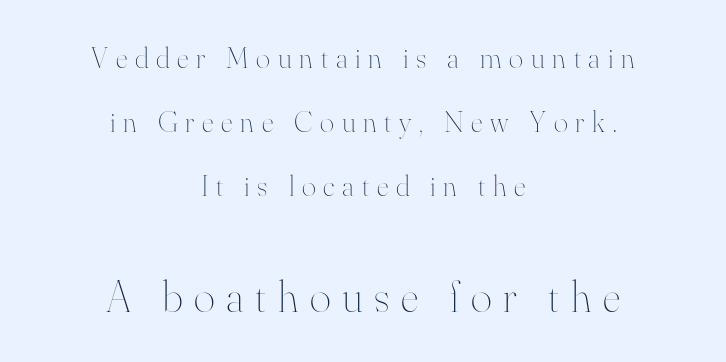
Summary of vertical rhythm: relaxed, with wide interline spacing. The characters are drawn with everyday or finer stroke widths. Posture: vertical. Letters rest on an invisible, unmarked baseline.
